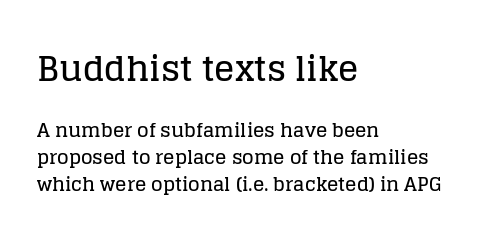
The image shows 34 px serif type, upright; set left-aligned, normal line spacing (1.41x), normal letter spacing, not underlined; the first (top) block is 1.79x larger; low stroke contrast and a large x-height.
